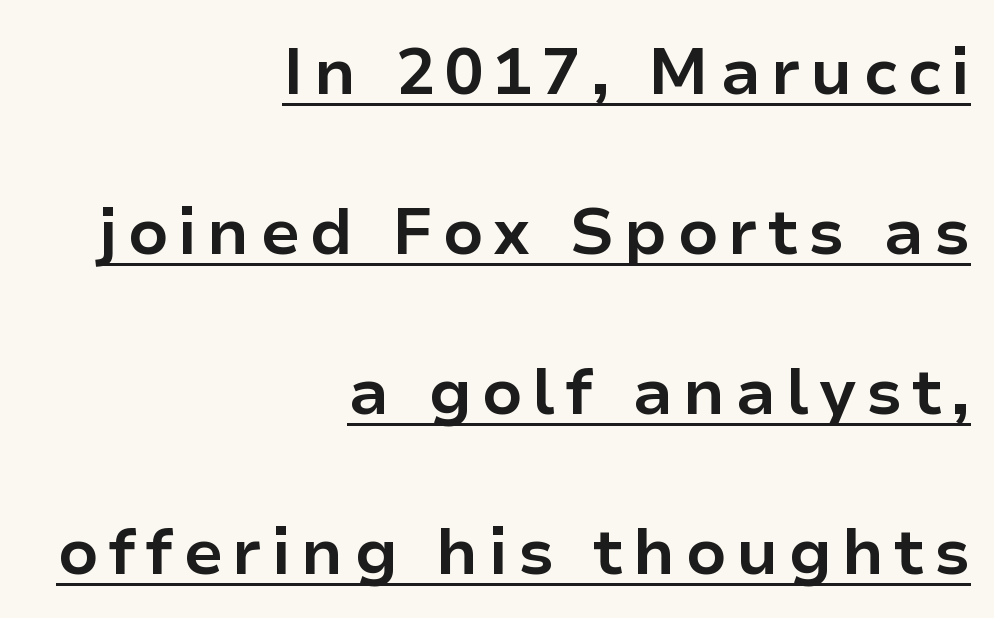
{"serif": "no", "italic": "no", "bold": "yes", "weight": "bold", "width": "normal", "stroke_contrast": "low", "x_height": "medium", "monospaced": "no", "underline": "yes", "align": "right", "line_spacing": "loose", "line_spacing_ratio": 2.46, "glyph_px": 65}
